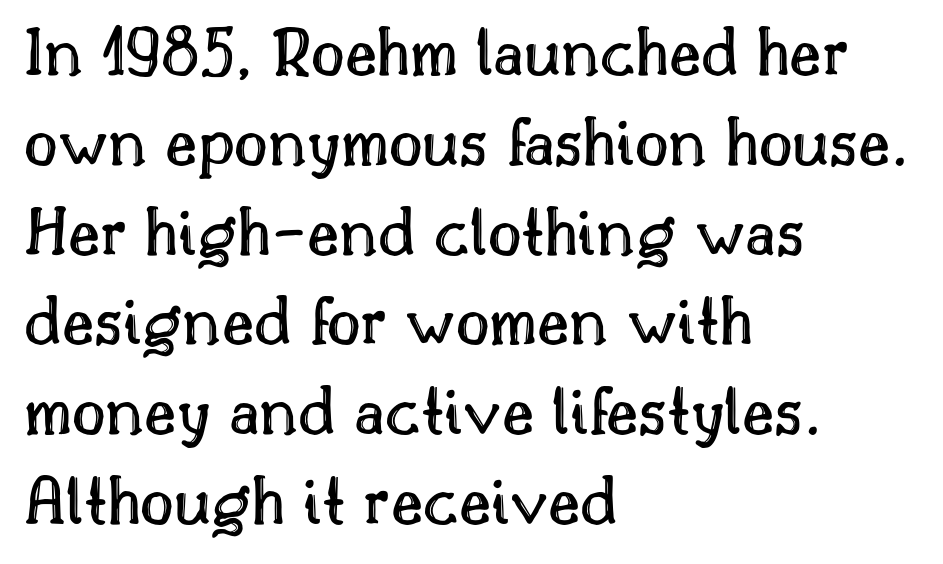
{"italic": "no", "width": "normal", "x_height": "small", "monospaced": "no", "underline": "no", "align": "left", "line_spacing_ratio": 1.23, "letter_spacing": "normal", "letter_spacing_em": 0.0, "glyph_px": 73}
